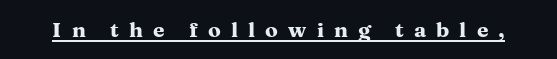
{"italic": "no", "bold": "yes", "underline": "yes", "letter_spacing": "wide", "letter_spacing_em": 0.48, "glyph_px": 21}
